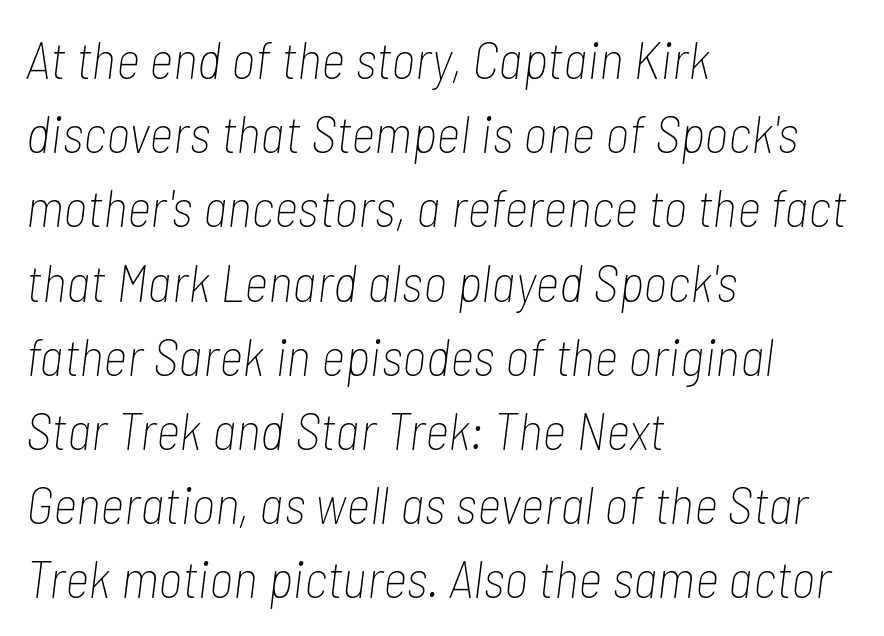
Q: Is the text bold? A: No.
Q: Is the text italic (slanted)? A: Yes, it leans right by about 7 degrees.
Q: Is the text underlined? A: No.
Q: How is the paragraph aligned? A: Left-aligned.
Q: Is the spacing between letters normal or unusually wide? A: Normal.
Q: Is the spacing between lines tight, normal or loose? A: Normal.
Q: Width (condensed, normal, or wide)? A: Condensed.
Q: Stroke contrast? A: Low.
Q: x-height? A: Medium.
Q: Monospaced? A: No.
